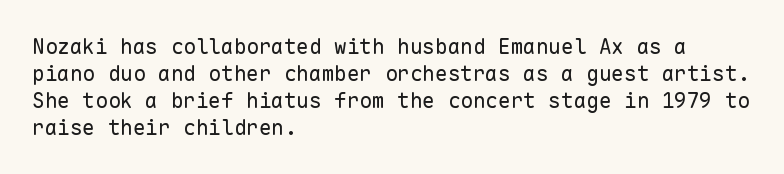
{"italic": "no", "bold": "no", "underline": "no", "align": "left", "line_spacing": "normal", "line_spacing_ratio": 1.28, "letter_spacing": "normal", "letter_spacing_em": 0.0, "glyph_px": 21}
